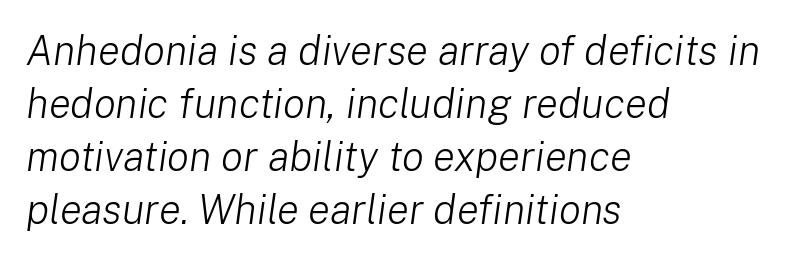
This is not heavy type; no bold has been used. Do the characters align in a grid? No, the font is proportional. Quick note: italic. Spacing between characters is what you'd get straight out of the box.
